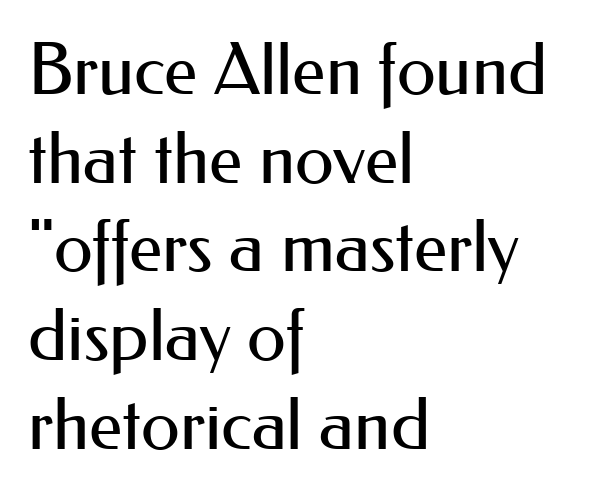
The axis of the letterforms is exactly vertical. The text block is weighted toward the left margin, trailing off unevenly rightward. Typographically, this falls in the sans-serif category. No word sits above an underline.
